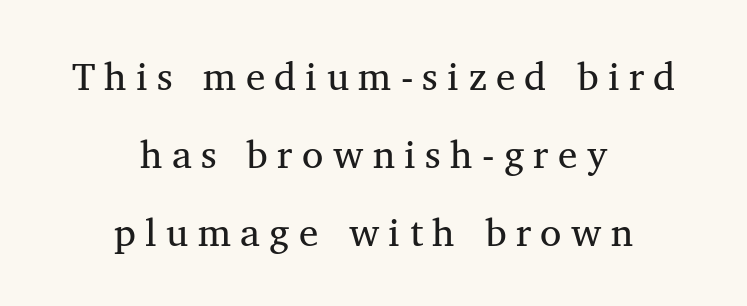
The face used here is proportionally spaced, like ordinary book or web type. Is the letter spacing exaggerated? Yes — the characters are pushed far apart. Visually the block forms a symmetrical silhouette, jagged on both flanks. Are there feet on the stems? There are — it's a serif.
